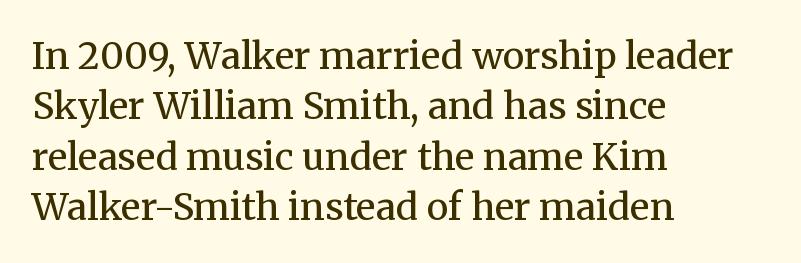
Q: Is the text bold? A: No.
Q: Is the text italic (slanted)? A: No, it is upright.
Q: Is the typeface a serif or a sans-serif typeface? A: Serif.
Q: Is the text underlined? A: No.
Q: How is the paragraph aligned? A: Left-aligned.
Q: Is the spacing between letters normal or unusually wide? A: Normal.
Q: Is the spacing between lines tight, normal or loose? A: Normal.
Q: Width (condensed, normal, or wide)? A: Normal.
Q: Stroke contrast? A: Medium.
Q: x-height? A: Medium.
Q: Monospaced? A: No.
